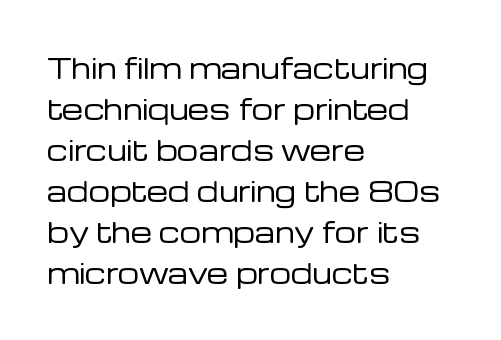
The image shows 27 px text type, upright; set left-aligned, normal line spacing (1.52x), normal letter spacing, not underlined.
